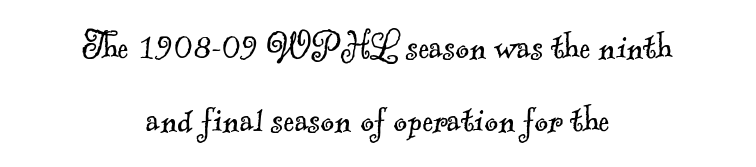
The image shows 42 px light serif type; set centered, line spacing 1.75x, normal letter spacing, not underlined; a small x-height.
